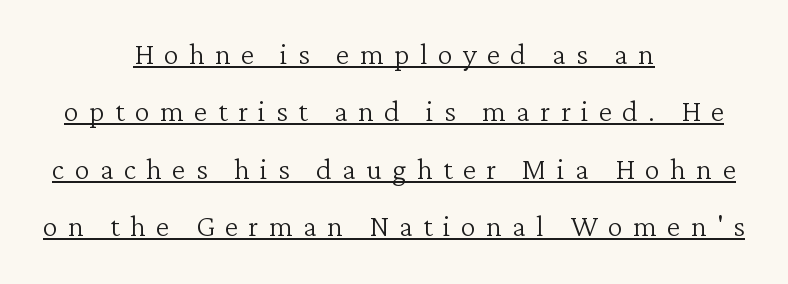
{"serif": "yes", "italic": "no", "bold": "no", "weight": "light", "width": "normal", "stroke_contrast": "low", "x_height": "medium", "monospaced": "no", "underline": "yes", "align": "center", "line_spacing": "normal", "line_spacing_ratio": 1.51, "letter_spacing": "wide", "letter_spacing_em": 0.27, "glyph_px": 38}
